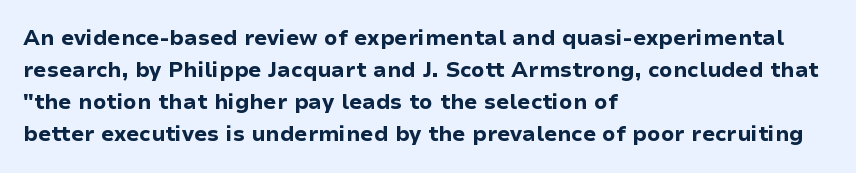
{"italic": "no", "bold": "yes", "underline": "no", "align": "left", "line_spacing": "normal", "line_spacing_ratio": 1.53, "letter_spacing": "normal", "letter_spacing_em": 0.0, "glyph_px": 21}
